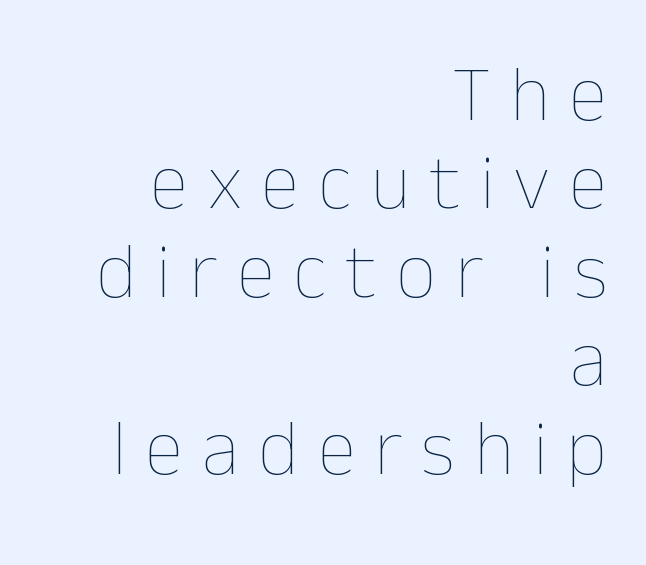
The image shows 79 px thin type, upright; set right-aligned, tight line spacing (1.12x), unusually wide letter spacing (+0.24 em), not underlined; low stroke contrast and a medium x-height.
